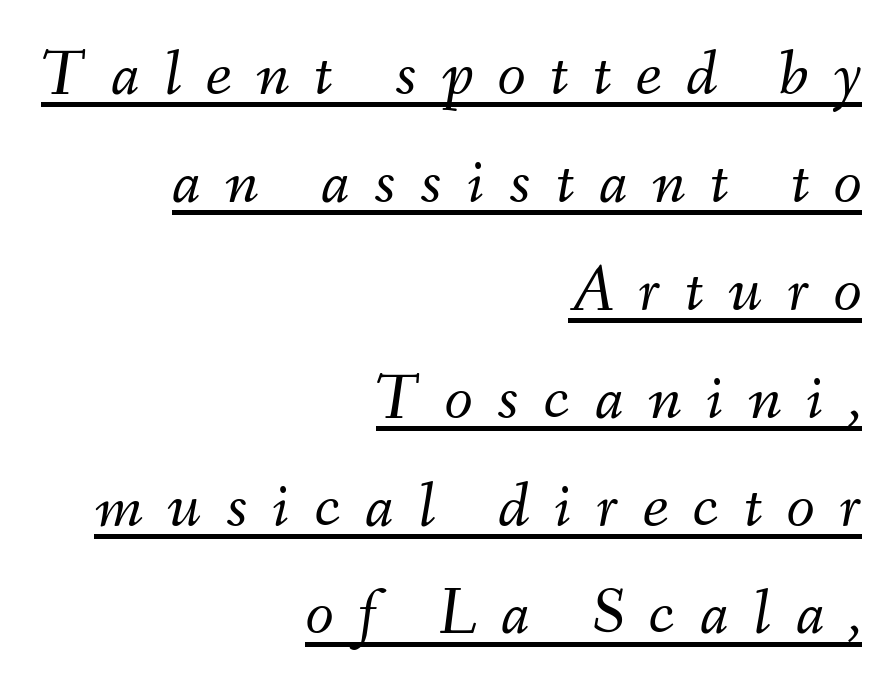
Q: Is the text bold? A: No.
Q: Is the text italic (slanted)? A: Yes, it leans right by about 9 degrees.
Q: Is the text underlined? A: Yes.
Q: How is the paragraph aligned? A: Right-aligned.
Q: Is the spacing between letters normal or unusually wide? A: Unusually wide.
Q: Is the spacing between lines tight, normal or loose? A: Normal.
Q: Width (condensed, normal, or wide)? A: Normal.
Q: Stroke contrast? A: Medium.
Q: x-height? A: Small.
Q: Monospaced? A: No.
